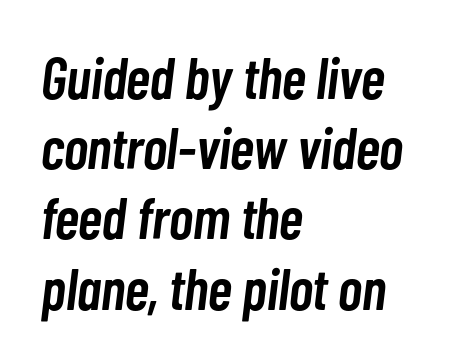
Q: Is the text bold? A: Semi-bold.
Q: Is the text italic (slanted)? A: Yes, it leans right by about 7 degrees.
Q: Is the text underlined? A: No.
Q: How is the paragraph aligned? A: Left-aligned.
Q: Is the spacing between letters normal or unusually wide? A: Normal.
Q: Width (condensed, normal, or wide)? A: Condensed.
Q: Stroke contrast? A: Low.
Q: x-height? A: Medium.
Q: Monospaced? A: No.
